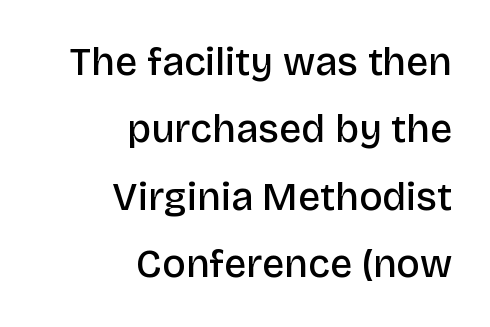
Q: Is the text bold? A: Semi-bold.
Q: Is the text italic (slanted)? A: No, it is upright.
Q: Is the typeface a serif or a sans-serif typeface? A: Sans-serif.
Q: Is the text underlined? A: No.
Q: How is the paragraph aligned? A: Right-aligned.
Q: Is the spacing between letters normal or unusually wide? A: Normal.
Q: Width (condensed, normal, or wide)? A: Normal.
Q: Stroke contrast? A: Low.
Q: x-height? A: Large.
Q: Monospaced? A: No.
